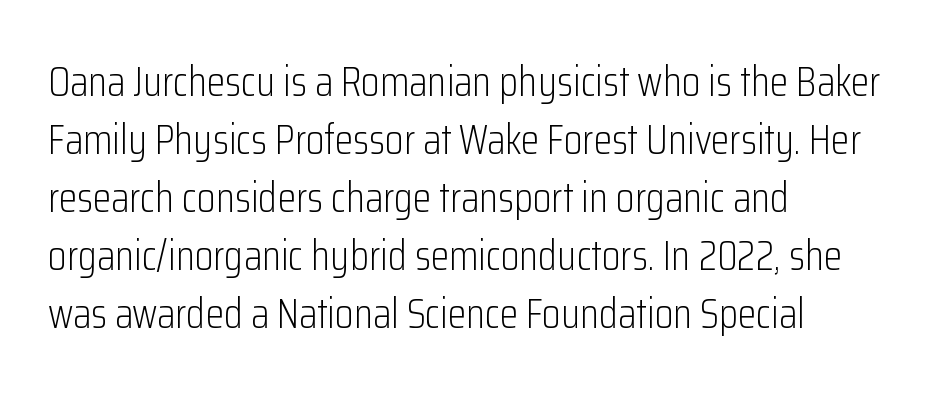
Q: Is the text bold? A: No.
Q: Is the text italic (slanted)? A: No, it is upright.
Q: Is the typeface a serif or a sans-serif typeface? A: Sans-serif.
Q: Is the text underlined? A: No.
Q: How is the paragraph aligned? A: Left-aligned.
Q: Is the spacing between letters normal or unusually wide? A: Normal.
Q: Is the spacing between lines tight, normal or loose? A: Normal.
Q: Width (condensed, normal, or wide)? A: Condensed.
Q: Stroke contrast? A: Low.
Q: x-height? A: Medium.
Q: Monospaced? A: No.
